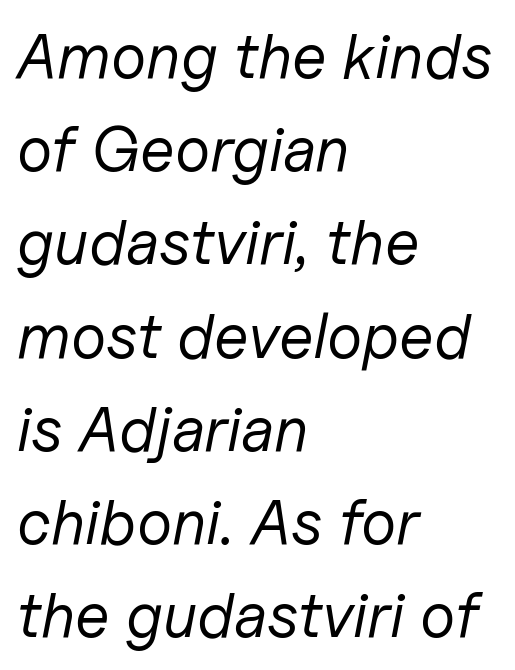
Q: Is the text bold? A: No.
Q: Is the text italic (slanted)? A: Yes, it leans right by about 11 degrees.
Q: Is the text underlined? A: No.
Q: How is the paragraph aligned? A: Left-aligned.
Q: Is the spacing between letters normal or unusually wide? A: Normal.
Q: Is the spacing between lines tight, normal or loose? A: Normal.
Q: Width (condensed, normal, or wide)? A: Normal.
Q: Stroke contrast? A: Low.
Q: x-height? A: Medium.
Q: Monospaced? A: No.
